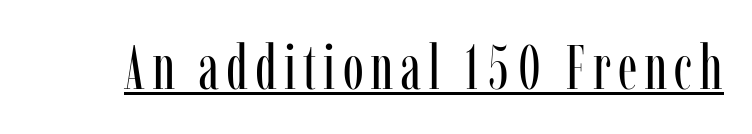
Heft: none added — not bold. The type family on display is of the serif kind. The rendering uses natural spacing where letterforms have individual widths. Like a heading marked for emphasis, these lines bear an underscore. Characters remain perfectly vertical along every line.
